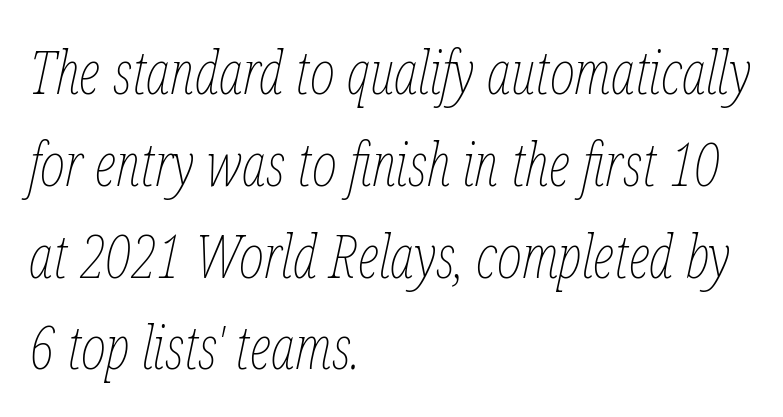
The image shows 60 px thin, condensed type, italic (leaning right); set left-aligned, normal line spacing (1.53x), normal letter spacing, not underlined; low stroke contrast and a medium x-height.
